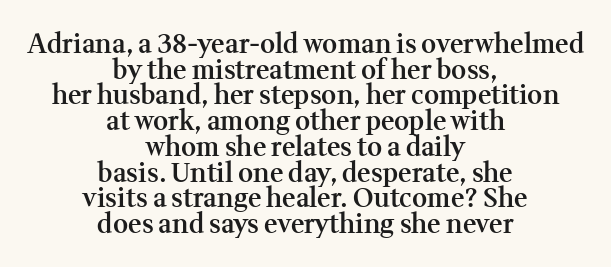
{"italic": "no", "bold": "semi", "underline": "no", "align": "center", "line_spacing": "tight", "line_spacing_ratio": 0.99, "letter_spacing": "normal", "letter_spacing_em": 0.0, "glyph_px": 26}
